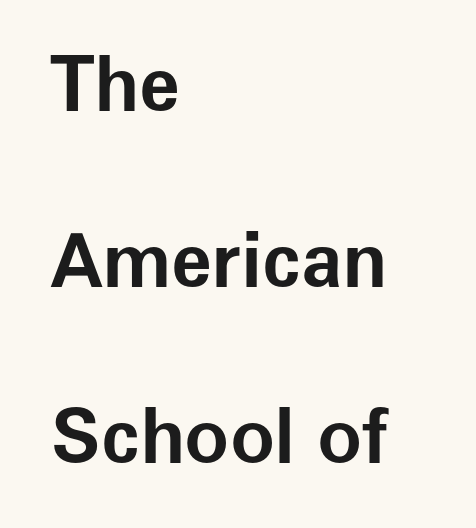
The passage shown is typeset with a sans-serif family. The space beneath each line is pristine and unruled. You could not count columns in this text — the font is proportionally spaced. Layout note: lines flush left. Nothing unusual about the tracking: characters are spaced as the font intends. Designer's note — italics off, roman on.
